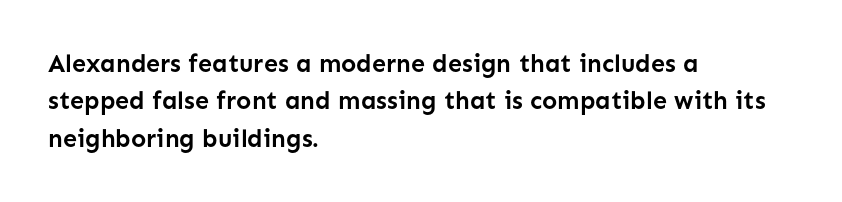
Baseline-to-baseline distance is the conventional proportion of letter height. The typesetter chose a ragged-right arrangement here. The zone under the glyphs is completely vacant. Typesetter's note: full bold, strokes at maximum text heaviness. In terms of posture, this sample is upright. The horizontal fit of the characters is conventional and even.
